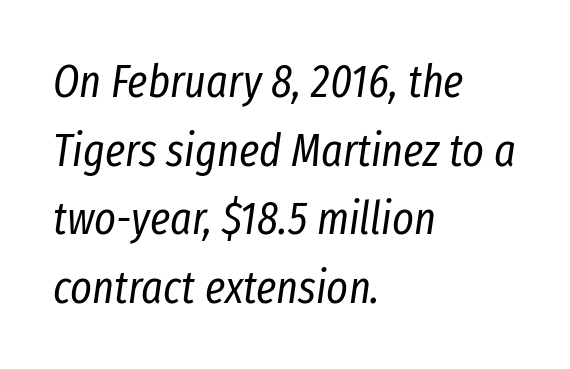
An italicized treatment has been applied to the whole sample. Is the letter spacing exaggerated? No — it looks like the ordinary default. Varying glyph widths throughout — classic text-font behaviour. This block has exactly the height ordinary leading produces. Left-aligned paragraph, ragged on the right.
